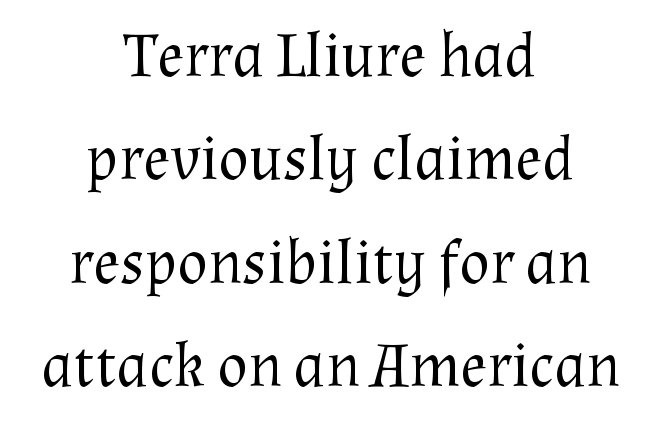
Q: Is the text bold? A: No.
Q: Is the text italic (slanted)? A: No, it is upright.
Q: Is the text underlined? A: No.
Q: How is the paragraph aligned? A: Centered.
Q: Is the spacing between letters normal or unusually wide? A: Normal.
Q: Is the spacing between lines tight, normal or loose? A: Normal.
Q: Width (condensed, normal, or wide)? A: Normal.
Q: Stroke contrast? A: Medium.
Q: x-height? A: Medium.
Q: Monospaced? A: No.
